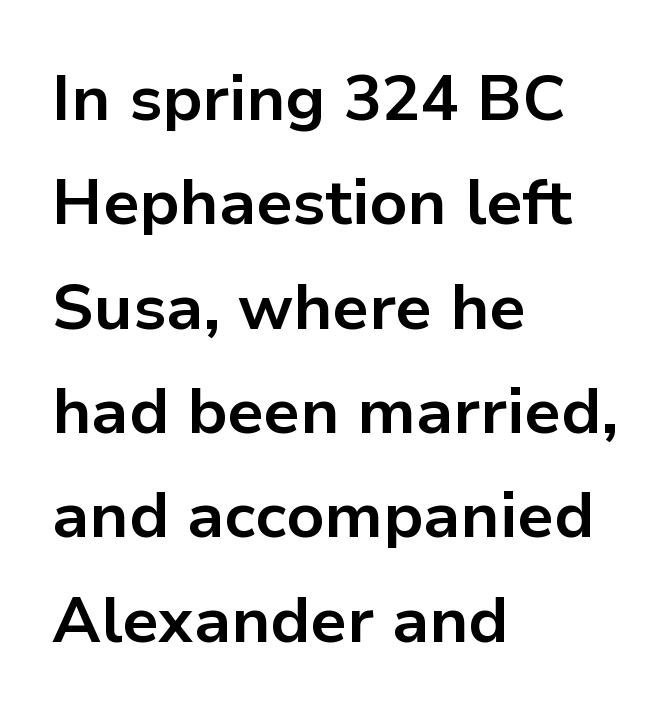
{"serif": "no", "italic": "no", "bold": "yes", "weight": "bold", "width": "normal", "stroke_contrast": "low", "x_height": "medium", "monospaced": "no", "underline": "no", "align": "left", "line_spacing": "normal", "line_spacing_ratio": 1.63, "letter_spacing": "normal", "letter_spacing_em": 0.0, "glyph_px": 64}
